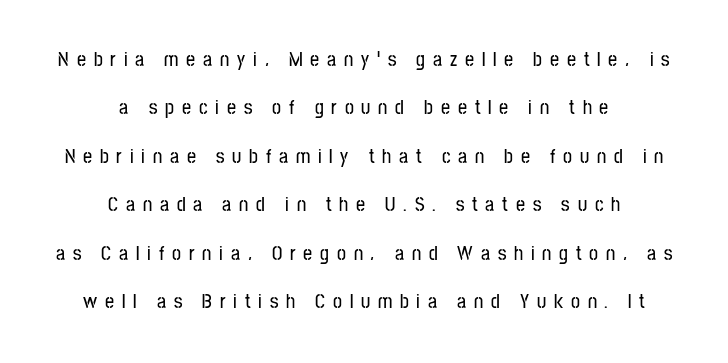
The image shows 20 px text type, upright; set centered, loose line spacing (2.42x), unusually wide letter spacing (+0.39 em), not underlined.
